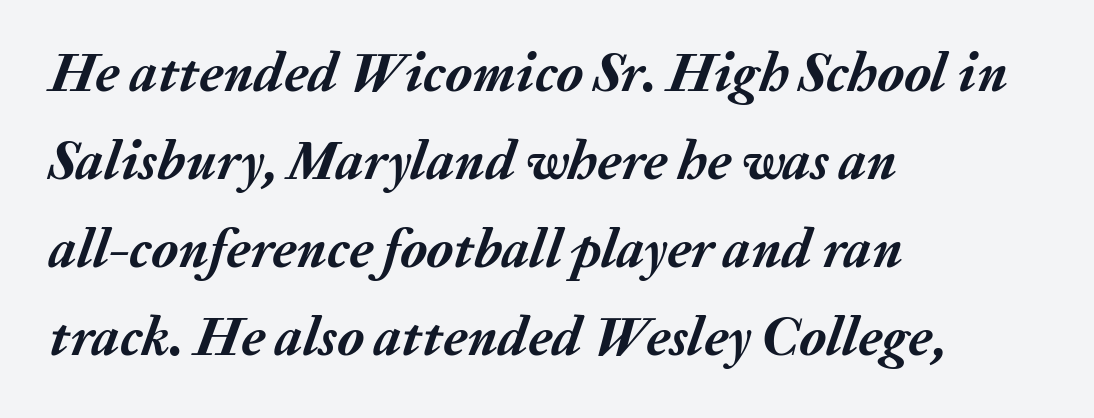
The image shows 55 px semibold type, italic (leaning right); set left-aligned, normal line spacing (1.6x), normal letter spacing, not underlined; medium stroke contrast and a medium x-height.
